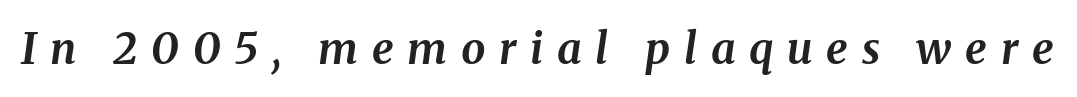
How are the letters spaced? Widely, with obvious added tracking. Is the type slanted? Yes — the strokes lean at a clear angle. Look at the stroke-to-counter ratio: heavy, a bold. Underline: absent. The passage shown is typed in a proportional face where columns would drift.
